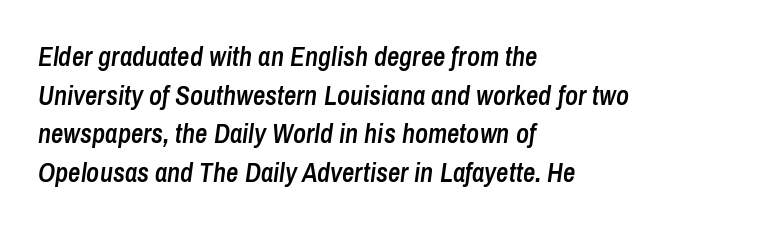
The image shows 27 px text type, italic (leaning right); set left-aligned, normal line spacing (1.43x), normal letter spacing, not underlined.
